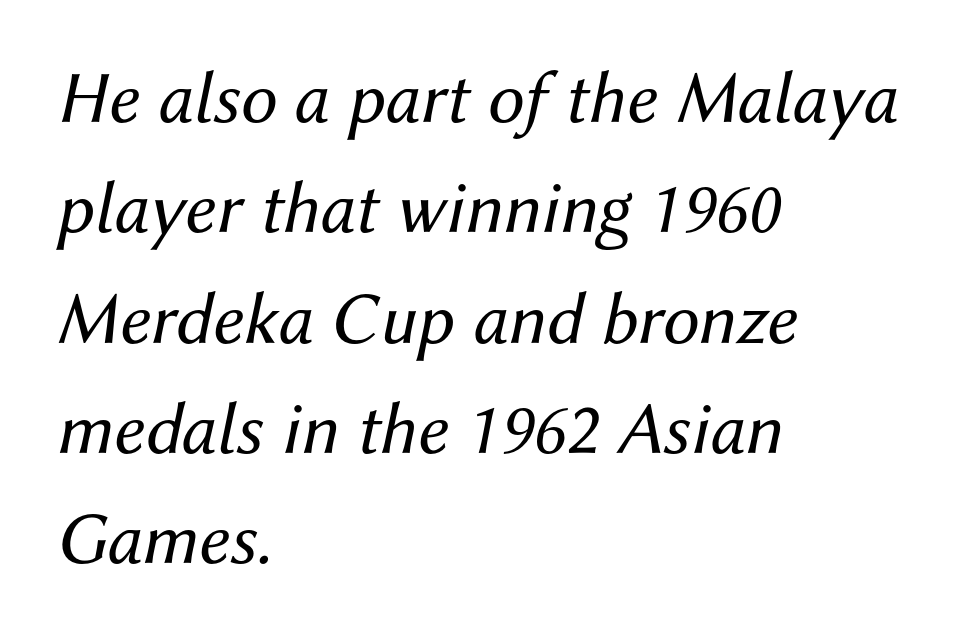
Q: Is the text bold? A: No.
Q: Is the text italic (slanted)? A: Yes, it leans right by about 12 degrees.
Q: Is the text underlined? A: No.
Q: How is the paragraph aligned? A: Left-aligned.
Q: Is the spacing between letters normal or unusually wide? A: Normal.
Q: Is the spacing between lines tight, normal or loose? A: Normal.
Q: Width (condensed, normal, or wide)? A: Normal.
Q: Stroke contrast? A: Medium.
Q: x-height? A: Medium.
Q: Monospaced? A: No.
